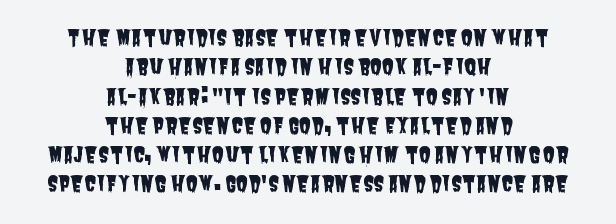
Each new line begins a customary step beneath the previous one. Glyph-to-glyph distance matches everyday printed text. The paragraph has two soft edges and a firm central axis. Type without underlining.
